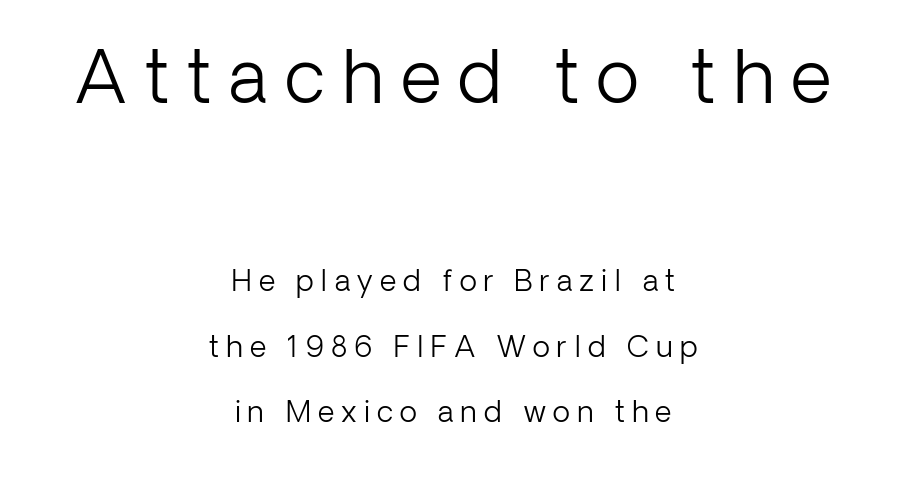
Grotesque or geometric, the face here clearly has no serifs. Any mark beneath the type? The region is blank. How would I describe the line gaps? Wide and relaxed. If you squint, the top block still reads clearly — it's the larger of the two. Heaviness? Minimal to ordinary, like unemphasized prose. Compared with typical body copy, the letter spacing here is much looser.
